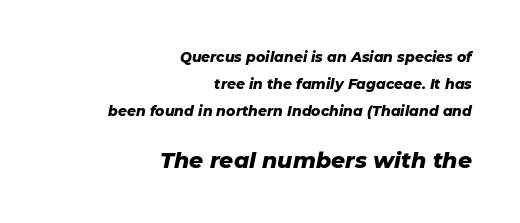
The image shows 22 px bold type, italic (leaning right); set right-aligned, loose line spacing (1.92x), normal letter spacing, not underlined; the second (bottom) block is 1.57x larger.
